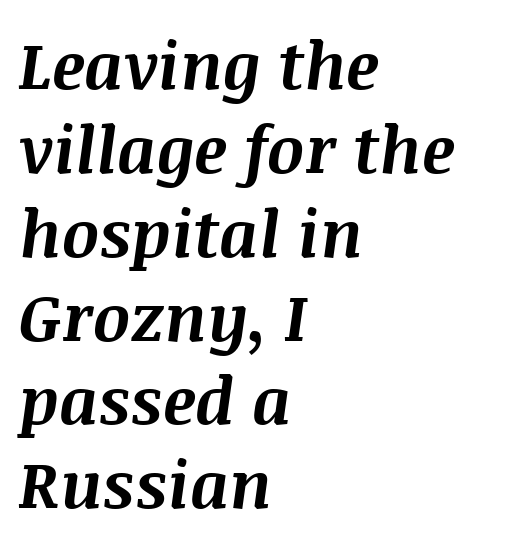
{"italic": "yes", "lean": "right", "slant_degrees": 8, "bold": "yes", "weight": "bold", "width": "normal", "stroke_contrast": "medium", "x_height": "large", "monospaced": "no", "underline": "no", "align": "left", "line_spacing": "normal", "line_spacing_ratio": 1.29, "letter_spacing": "normal", "letter_spacing_em": 0.0, "glyph_px": 65}
